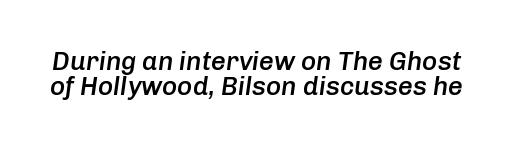
The image shows 26 px text type, italic (leaning right); set tight line spacing (0.97x), normal letter spacing, not underlined.
